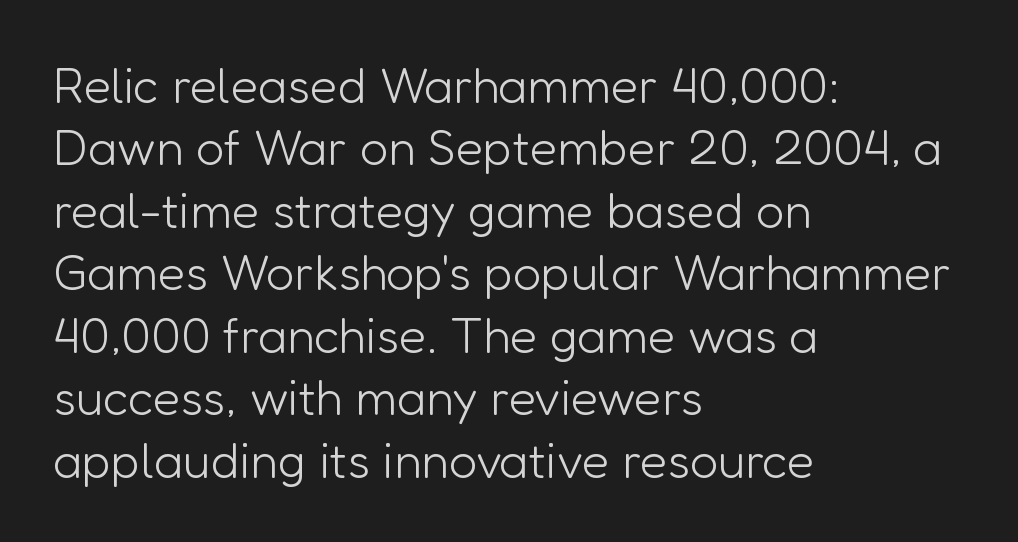
The image shows 50 px light sans-serif type, upright; set left-aligned, normal line spacing (1.25x), normal letter spacing, not underlined; low stroke contrast and a medium x-height.
